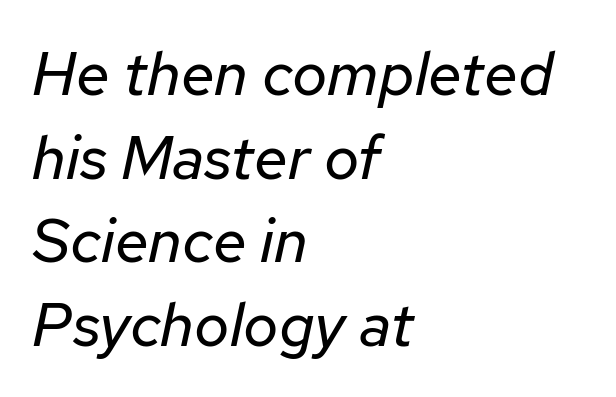
The rendering uses a moderate line-height, typical for paragraphs. Inter-character spacing is left at the font's built-in metrics. The font's italic variant was chosen for this text. Decoration check: the copy has no underline.
